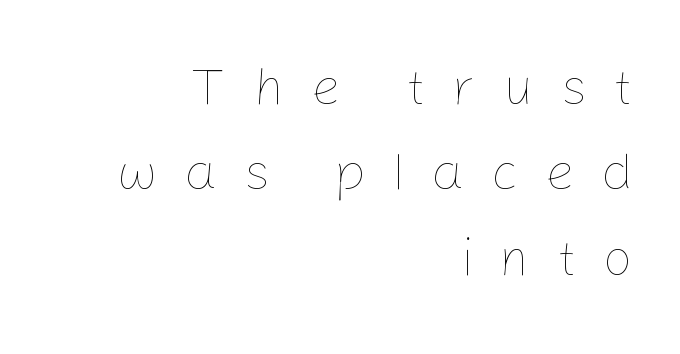
The image shows 53 px thin type, upright; set right-aligned, normal line spacing (1.61x), unusually wide letter spacing (+0.49 em), not underlined; low stroke contrast and a medium x-height.
